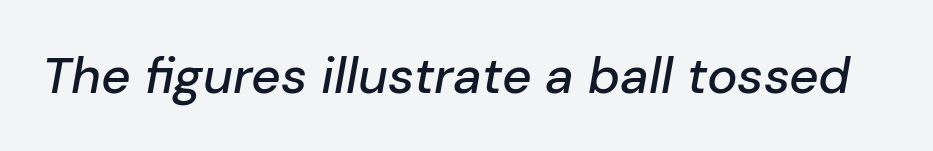
Q: Is the text italic (slanted)? A: Yes, it leans right by about 10 degrees.
Q: Is the text underlined? A: No.
Q: Is the spacing between letters normal or unusually wide? A: Normal.
Q: Width (condensed, normal, or wide)? A: Normal.
Q: Stroke contrast? A: Low.
Q: x-height? A: Medium.
Q: Monospaced? A: No.
